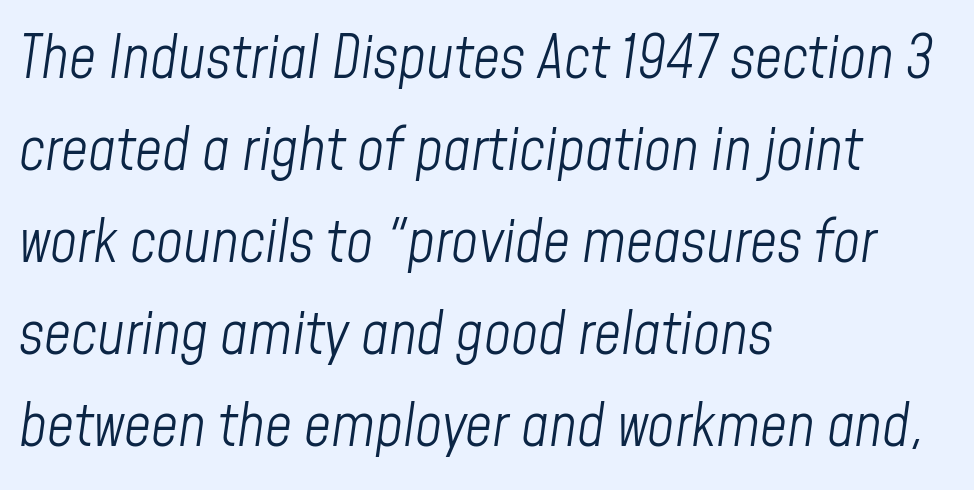
Quick note: underline off. What's the leading like? Ordinary, nothing unusual. Short note: letters normally spaced. Layout note: lines flush left.
